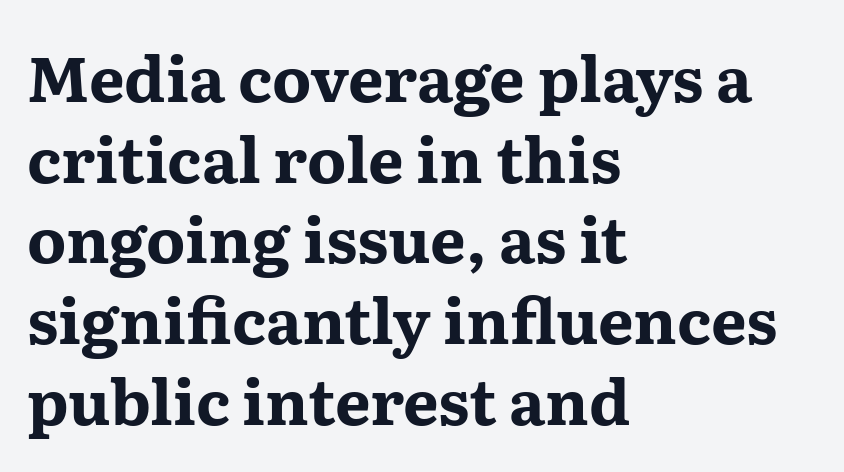
The image shows 63 px bold, wide serif type, upright; set left-aligned, normal line spacing (1.28x), normal letter spacing, not underlined; medium stroke contrast and a medium x-height.
